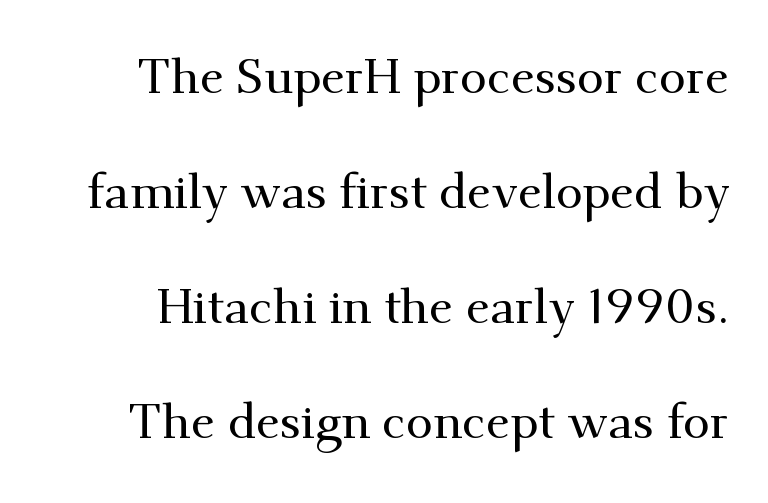
{"serif": "yes", "italic": "no", "width": "normal", "stroke_contrast": "medium", "x_height": "small", "monospaced": "no", "underline": "no", "line_spacing": "loose", "line_spacing_ratio": 2.35, "letter_spacing": "normal", "letter_spacing_em": 0.0, "glyph_px": 49}
